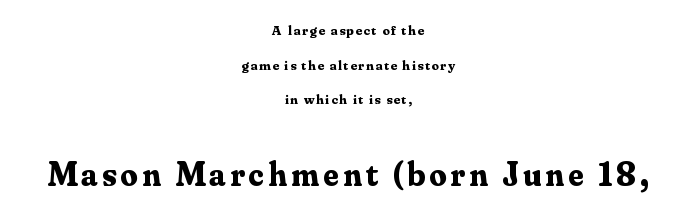
{"serif": "yes", "italic": "no", "bold": "yes", "weight": "bold", "width": "normal", "stroke_contrast": "medium", "x_height": "small", "monospaced": "no", "underline": "no", "align": "center", "line_spacing": "loose", "line_spacing_ratio": 2.48, "larger_block": "second", "size_ratio": 2.43, "glyph_px": 34}
